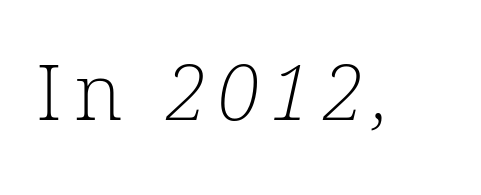
{"serif": "yes", "bold": "no", "weight": "light", "width": "normal", "stroke_contrast": "low", "x_height": "medium", "monospaced": "no", "underline": "no", "glyph_px": 78}
